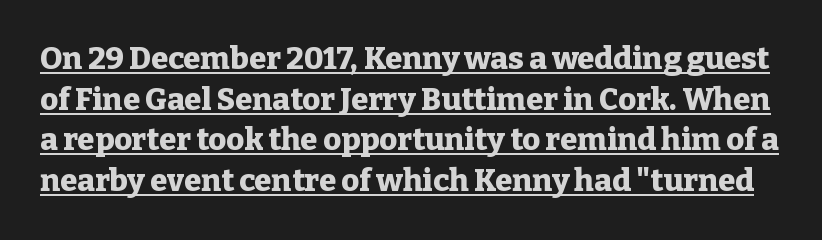
{"serif": "yes", "italic": "no", "bold": "yes", "weight": "heavy", "width": "normal", "stroke_contrast": "low", "x_height": "medium", "monospaced": "no", "underline": "yes", "line_spacing": "normal", "line_spacing_ratio": 1.31, "letter_spacing": "normal", "letter_spacing_em": 0.0, "glyph_px": 31}
